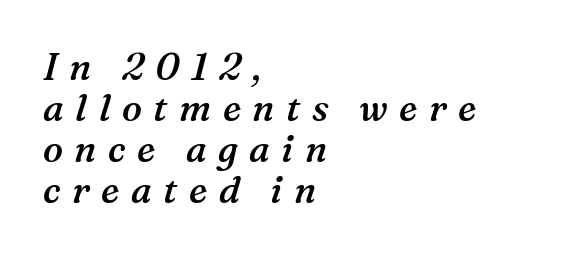
Q: Is the text bold? A: Semi-bold.
Q: Is the text italic (slanted)? A: Yes, it leans right by about 16 degrees.
Q: Is the typeface a serif or a sans-serif typeface? A: Serif.
Q: Is the text underlined? A: No.
Q: How is the paragraph aligned? A: Left-aligned.
Q: Is the spacing between letters normal or unusually wide? A: Unusually wide.
Q: Is the spacing between lines tight, normal or loose? A: Tight.
Q: Width (condensed, normal, or wide)? A: Normal.
Q: Stroke contrast? A: Medium.
Q: x-height? A: Medium.
Q: Monospaced? A: No.
